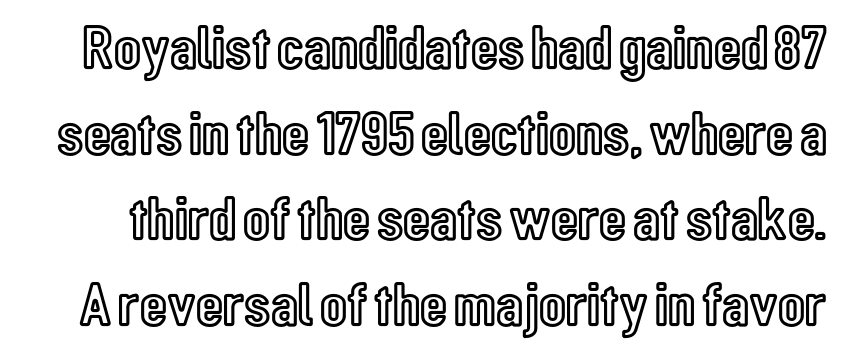
Baseline-to-baseline distance is the conventional proportion of letter height. These lines keep a tight, regular rhythm from letter to letter. No word sits above an underline. Spacing verdict: proportional, widths tailored to each character. Designer's note — italics off, roman on.
